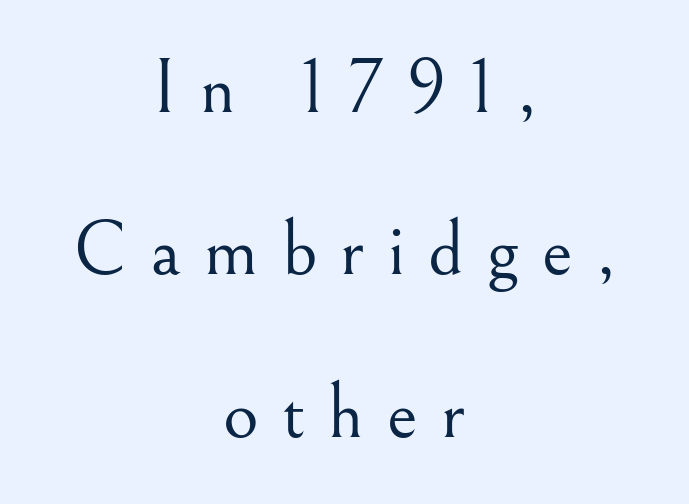
Successive baselines arrive slowly, with a big drop between each. Every stem runs plumb, perpendicular to the baseline. These lines stack symmetrically, like a column narrowing and widening about its center. Look at the tracking — it's clearly loosened, letters drifting apart. The font is comparable to plain body text, perhaps lighter.
